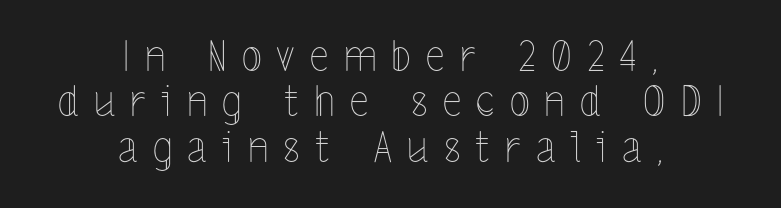
Q: Is the text bold? A: No.
Q: Is the text italic (slanted)? A: No, it is upright.
Q: Is the text underlined? A: No.
Q: How is the paragraph aligned? A: Centered.
Q: Is the spacing between letters normal or unusually wide? A: Unusually wide.
Q: Is the spacing between lines tight, normal or loose? A: Tight.
Q: Width (condensed, normal, or wide)? A: Condensed.
Q: x-height? A: Medium.
Q: Monospaced? A: No.
